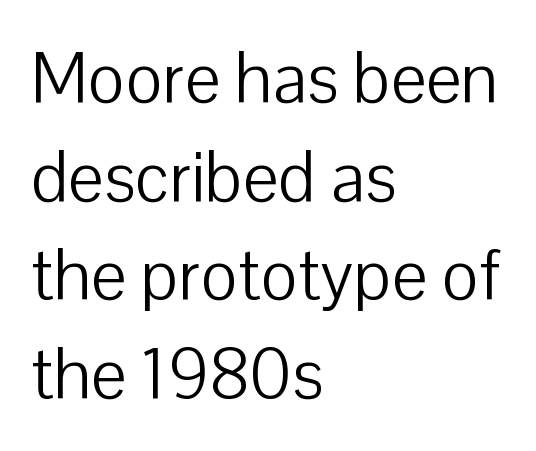
{"serif": "no", "italic": "no", "bold": "no", "weight": "light", "width": "normal", "stroke_contrast": "low", "x_height": "medium", "monospaced": "no", "underline": "no", "align": "left", "line_spacing": "normal", "line_spacing_ratio": 1.39, "letter_spacing": "normal", "letter_spacing_em": 0.0, "glyph_px": 71}
